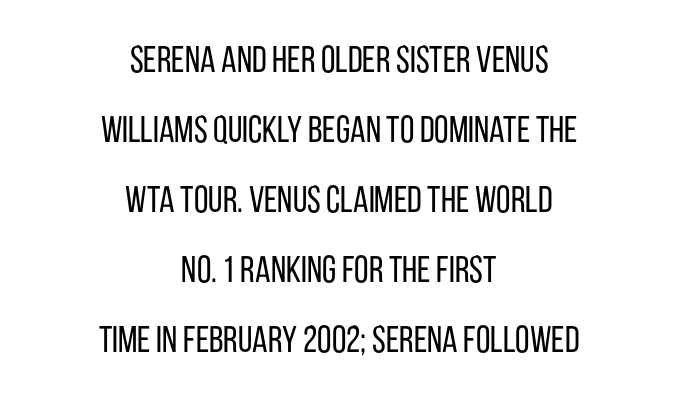
The image shows 37 px regular-weight, condensed sans-serif type, upright; set centered, line spacing 1.89x, normal letter spacing, not underlined; low stroke contrast and a large x-height.
